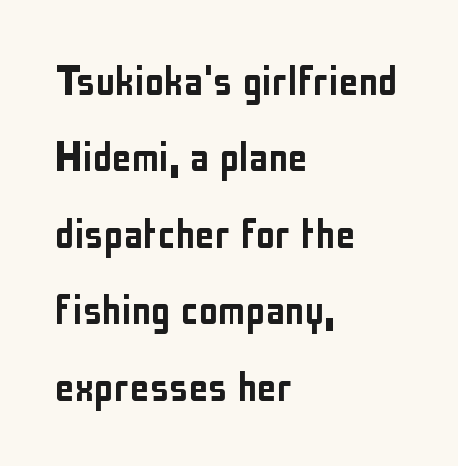
The typeface chosen for these lines omits serifs. Every character sits straight up, as roman type does. Words appear dense and cohesive because spacing is normal. Line beginnings align vertically; line endings do not.
